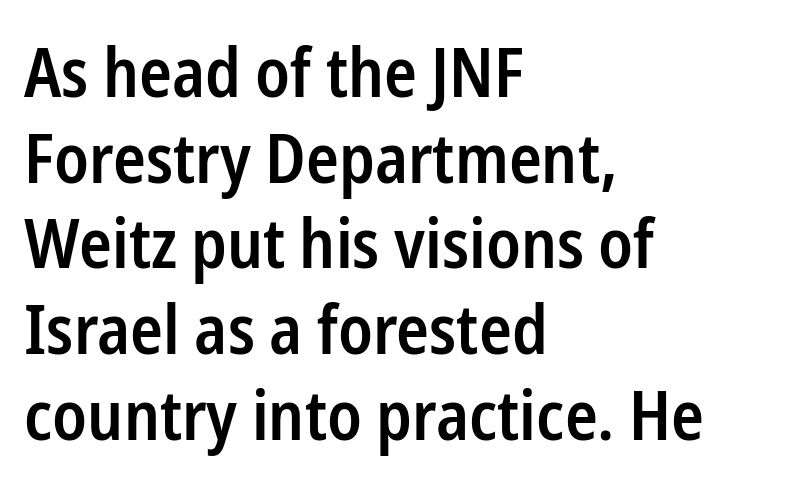
What weight is shown? A semibold, between regular and bold. In terms of leading, this rendering sits right in the middle. The designer went with a sans here, leaving each stem footless. The glyphs are unaccompanied by any horizontal stroke below them. Does the copy run flush right? No — it runs flush left. The type sits square on the baseline with zero lean.
